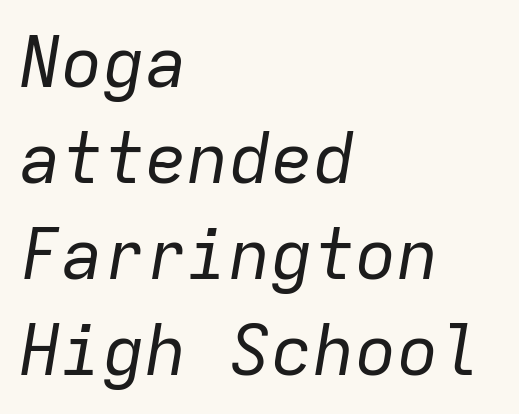
The image shows 70 px regular-weight type, italic (leaning right), monospaced; set left-aligned, normal line spacing (1.37x), normal letter spacing, not underlined; low stroke contrast and a medium x-height.
